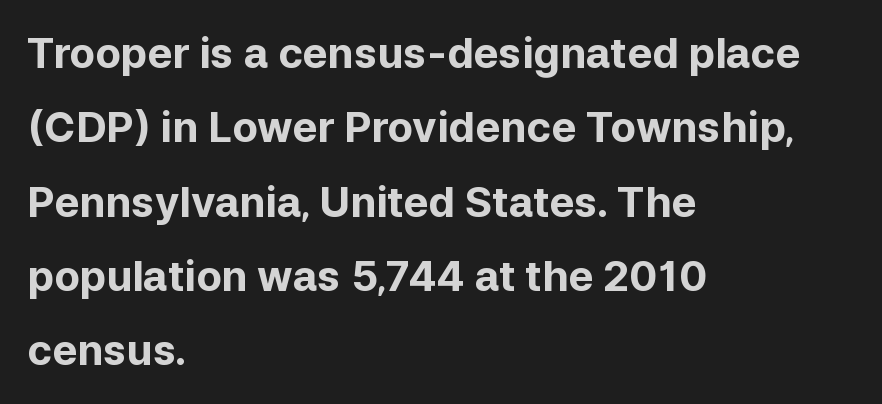
The image shows 42 px bold sans-serif type, upright; set left-aligned, line spacing 1.77x, normal letter spacing, not underlined; low stroke contrast and a medium x-height.
